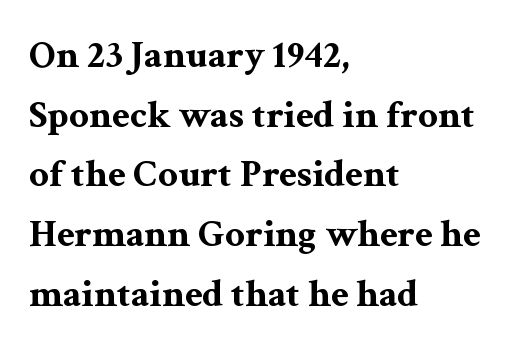
Q: Is the text bold? A: Yes.
Q: Is the text italic (slanted)? A: No, it is upright.
Q: Is the typeface a serif or a sans-serif typeface? A: Serif.
Q: Is the text underlined? A: No.
Q: How is the paragraph aligned? A: Left-aligned.
Q: Is the spacing between letters normal or unusually wide? A: Normal.
Q: Is the spacing between lines tight, normal or loose? A: Normal.
Q: Width (condensed, normal, or wide)? A: Wide.
Q: Stroke contrast? A: Medium.
Q: x-height? A: Medium.
Q: Monospaced? A: No.
